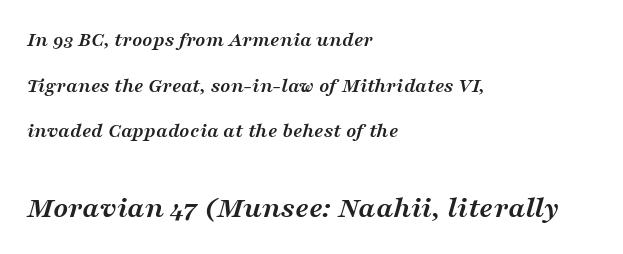
{"serif": "yes", "italic": "yes", "lean": "right", "slant_degrees": 16, "bold": "yes", "weight": "semibold", "width": "wide", "stroke_contrast": "medium", "x_height": "medium", "monospaced": "no", "underline": "no", "align": "left", "line_spacing": "loose", "line_spacing_ratio": 2.17, "letter_spacing": "normal", "letter_spacing_em": 0.0, "larger_block": "second", "size_ratio": 1.48, "glyph_px": 31}
